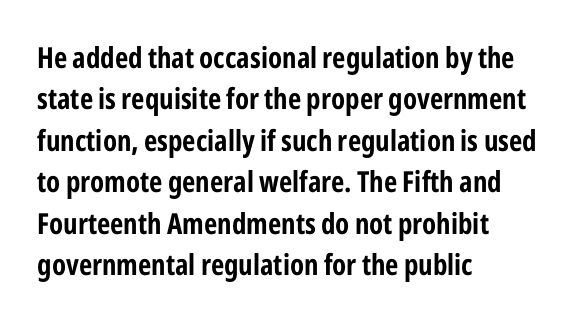
The image shows 29 px bold, condensed sans-serif type, upright; set left-aligned, normal line spacing (1.43x), normal letter spacing, not underlined; low stroke contrast and a medium x-height.
